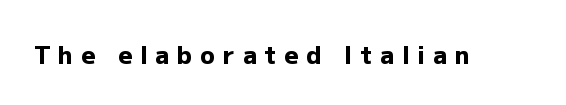
{"italic": "no", "bold": "yes", "underline": "no", "letter_spacing": "wide", "letter_spacing_em": 0.34, "glyph_px": 24}
